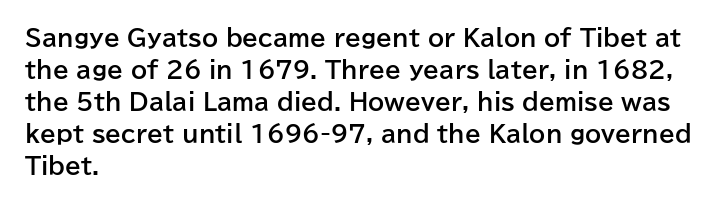
The image shows 23 px bold type, upright; set left-aligned, normal line spacing (1.39x), normal letter spacing, not underlined.
